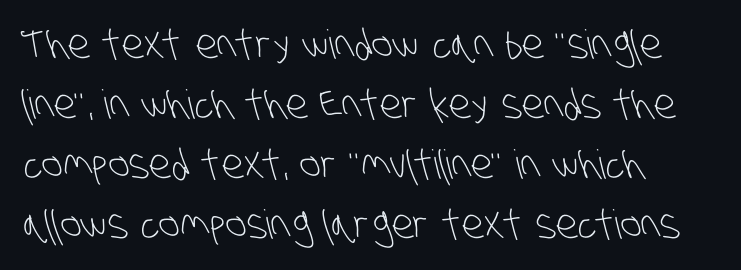
The image shows 40 px light, condensed sans-serif type; set normal line spacing (1.5x), normal letter spacing, not underlined; low stroke contrast and a large x-height.
